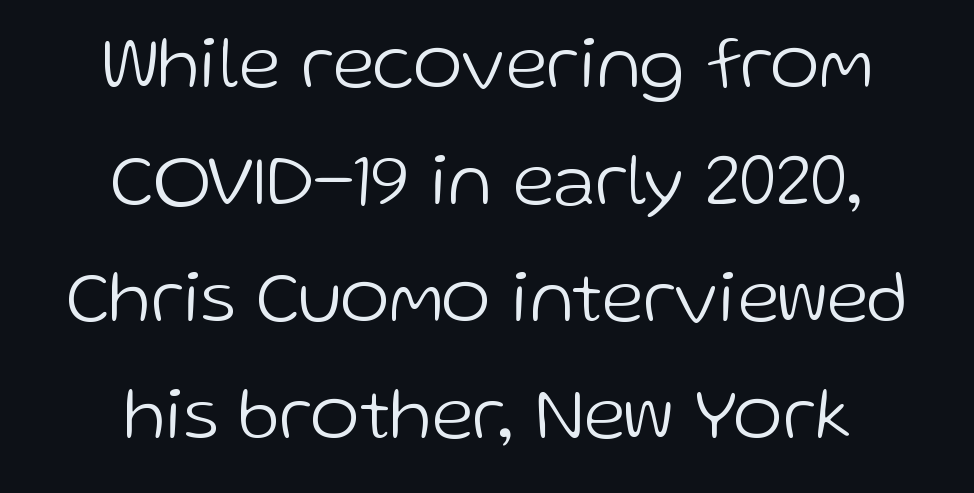
{"serif": "no", "italic": "no", "bold": "no", "weight": "light", "width": "normal", "stroke_contrast": "low", "x_height": "medium", "monospaced": "no", "underline": "no", "align": "center", "line_spacing": "normal", "line_spacing_ratio": 1.58, "letter_spacing": "normal", "letter_spacing_em": 0.0, "glyph_px": 74}
